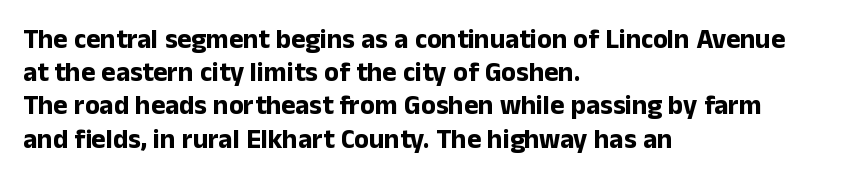
The image shows 27 px bold type, upright; set left-aligned, line spacing 1.23x, normal letter spacing, not underlined.
